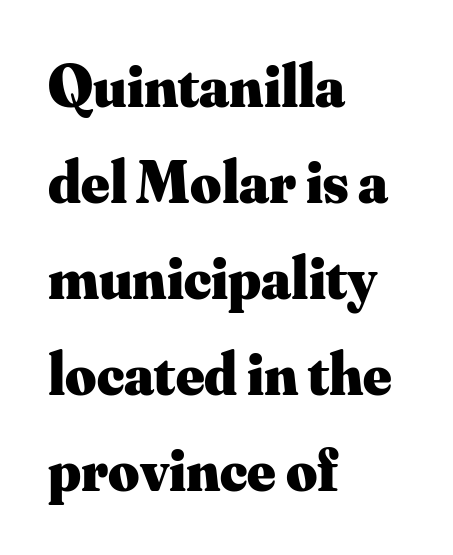
The image shows 60 px heavy serif type, upright; set left-aligned, normal line spacing (1.6x), normal letter spacing, not underlined; medium stroke contrast and a small x-height.
